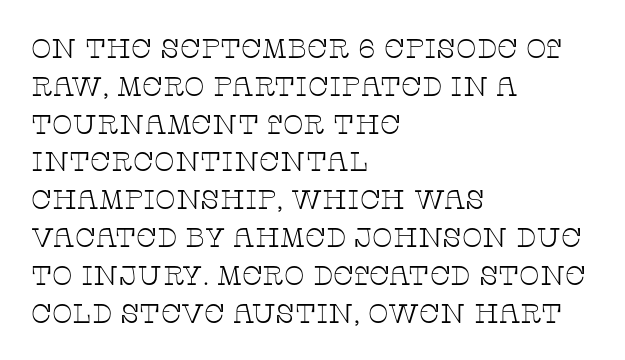
Q: Is the text bold? A: No.
Q: Is the text italic (slanted)? A: No, it is upright.
Q: Is the text underlined? A: No.
Q: How is the paragraph aligned? A: Left-aligned.
Q: Is the spacing between letters normal or unusually wide? A: Normal.
Q: Is the spacing between lines tight, normal or loose? A: Normal.
